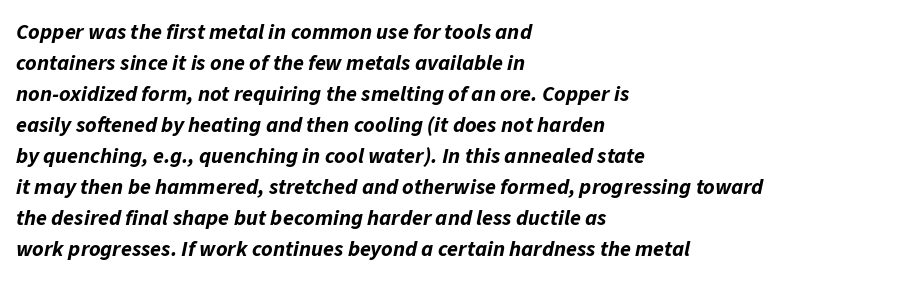
{"italic": "yes", "lean": "right", "slant_degrees": 11, "bold": "yes", "underline": "no", "align": "left", "line_spacing": "normal", "line_spacing_ratio": 1.41, "letter_spacing": "normal", "letter_spacing_em": 0.0, "glyph_px": 22}
